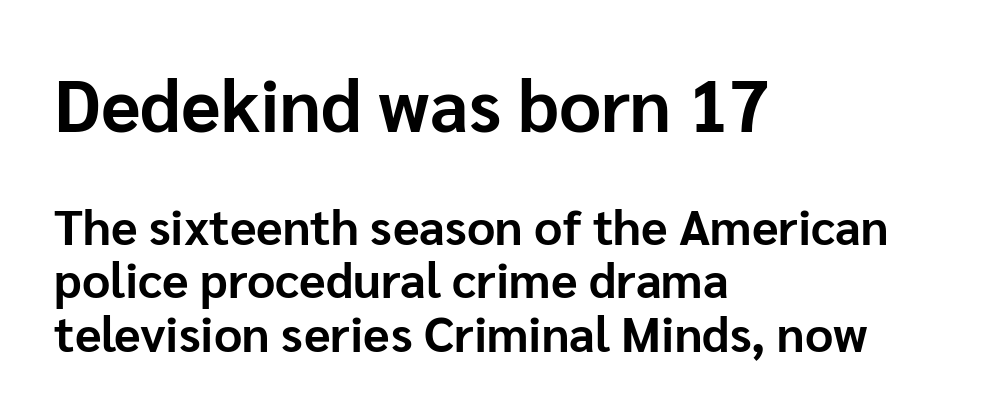
The image shows 73 px bold sans-serif type, upright; set left-aligned, tight line spacing (1.09x), normal letter spacing, not underlined; the first (top) block is 1.49x larger; low stroke contrast and a medium x-height.
